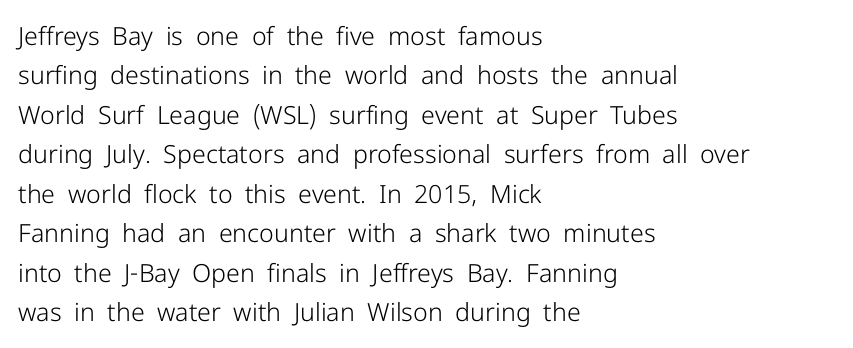
This block has exactly the height ordinary leading produces. Heft: none added — not bold. The face used here is rendered with its standard letterfit. Horizontally, the lines are justified to the leading edge only.
